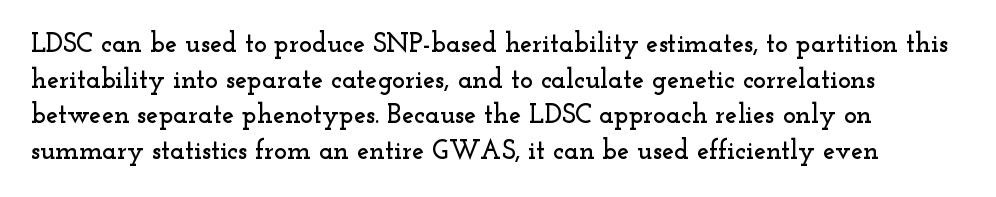
{"italic": "no", "underline": "no", "line_spacing": "normal", "line_spacing_ratio": 1.32, "letter_spacing": "normal", "letter_spacing_em": 0.0, "glyph_px": 27}
